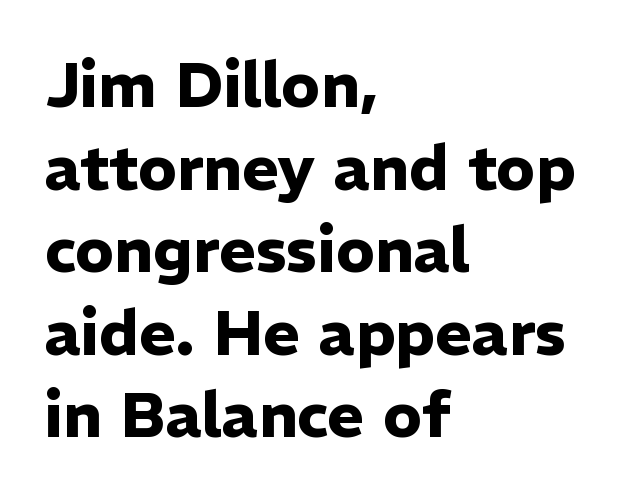
{"serif": "no", "italic": "no", "bold": "yes", "weight": "heavy", "width": "normal", "stroke_contrast": "low", "x_height": "medium", "monospaced": "no", "underline": "no", "align": "left", "line_spacing": "normal", "line_spacing_ratio": 1.31, "letter_spacing": "normal", "letter_spacing_em": 0.0, "glyph_px": 63}
